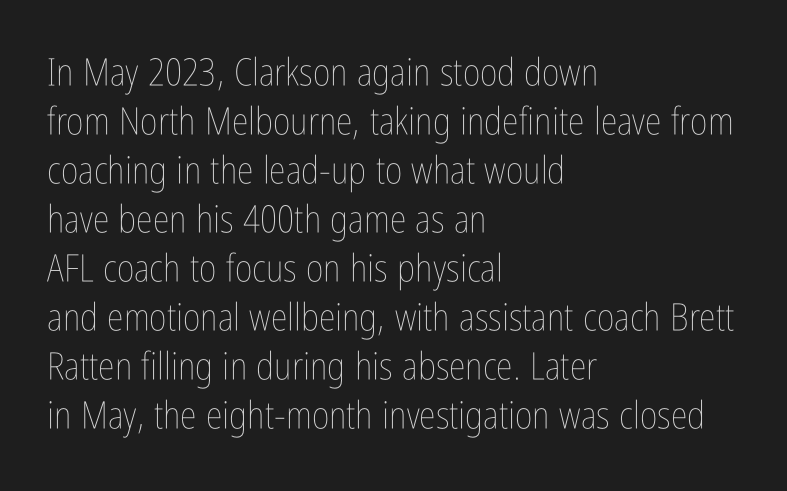
The image shows 38 px thin, condensed type, upright; set left-aligned, normal line spacing (1.29x), normal letter spacing, not underlined; low stroke contrast and a medium x-height.
